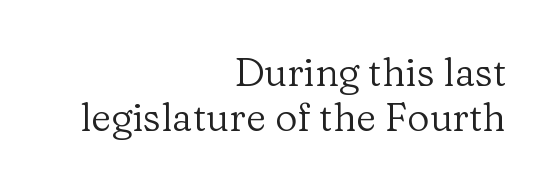
Q: Is the text bold? A: No.
Q: Is the text italic (slanted)? A: No, it is upright.
Q: Is the typeface a serif or a sans-serif typeface? A: Serif.
Q: Is the text underlined? A: No.
Q: How is the paragraph aligned? A: Right-aligned.
Q: Is the spacing between letters normal or unusually wide? A: Normal.
Q: Is the spacing between lines tight, normal or loose? A: Tight.
Q: Width (condensed, normal, or wide)? A: Normal.
Q: Stroke contrast? A: Low.
Q: x-height? A: Medium.
Q: Monospaced? A: No.
